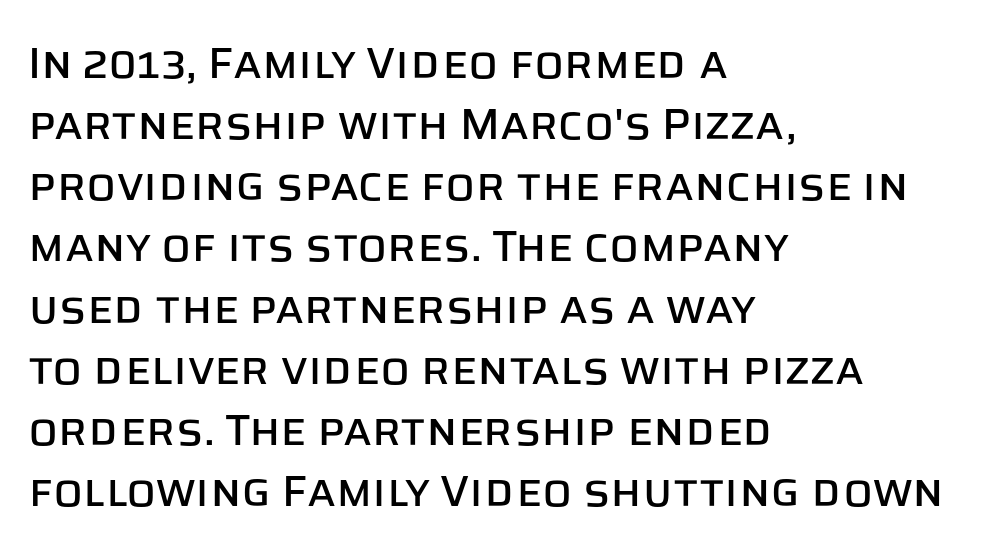
The image shows 44 px sans-serif type, upright; set left-aligned, normal line spacing (1.39x), normal letter spacing, not underlined; low stroke contrast and a large x-height.
